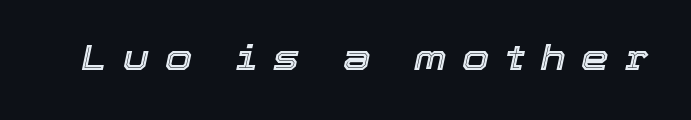
{"italic": "yes", "lean": "right", "slant_degrees": 12, "width": "normal", "x_height": "medium", "monospaced": "no", "underline": "no", "letter_spacing": "wide", "letter_spacing_em": 0.45, "glyph_px": 35}
